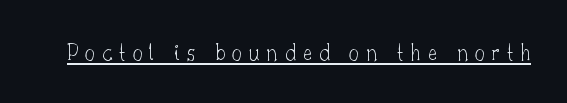
Unlike italic type, these characters show no tilt at all. No extra ink here — the face is not bold. The face used here appears with an underline applied. The face used here is rendered with a markedly widened letterfit.
